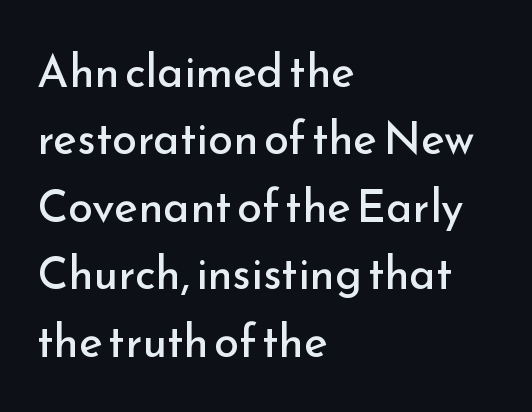
Q: Is the text bold? A: No.
Q: Is the text italic (slanted)? A: No, it is upright.
Q: Is the typeface a serif or a sans-serif typeface? A: Sans-serif.
Q: Is the text underlined? A: No.
Q: How is the paragraph aligned? A: Left-aligned.
Q: Is the spacing between letters normal or unusually wide? A: Normal.
Q: Is the spacing between lines tight, normal or loose? A: Normal.
Q: Width (condensed, normal, or wide)? A: Normal.
Q: Stroke contrast? A: Low.
Q: x-height? A: Small.
Q: Monospaced? A: No.
